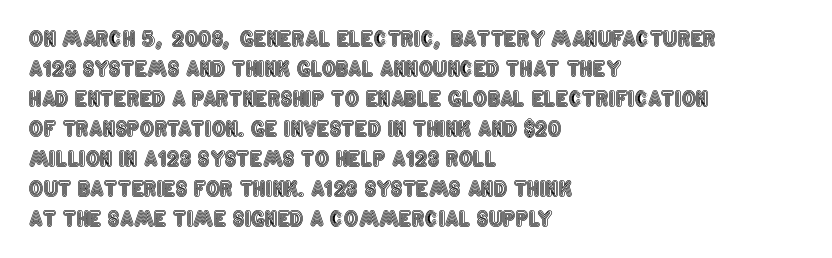
The image shows 20 px text type, upright; set left-aligned, normal line spacing (1.5x), normal letter spacing, not underlined.
